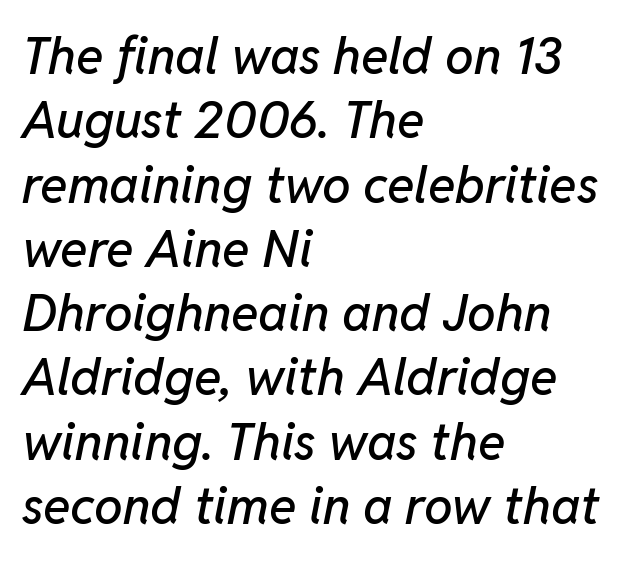
Q: Is the text italic (slanted)? A: Yes, it leans right by about 11 degrees.
Q: Is the text underlined? A: No.
Q: How is the paragraph aligned? A: Left-aligned.
Q: Is the spacing between letters normal or unusually wide? A: Normal.
Q: Is the spacing between lines tight, normal or loose? A: Normal.
Q: Width (condensed, normal, or wide)? A: Normal.
Q: Stroke contrast? A: Low.
Q: x-height? A: Medium.
Q: Monospaced? A: No.
